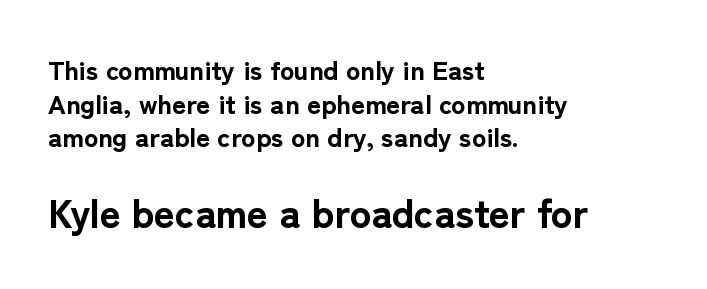
The image shows 40 px bold sans-serif type, upright; set left-aligned, normal line spacing (1.25x), normal letter spacing, not underlined; the second (bottom) block is 1.48x larger; low stroke contrast and a medium x-height.
